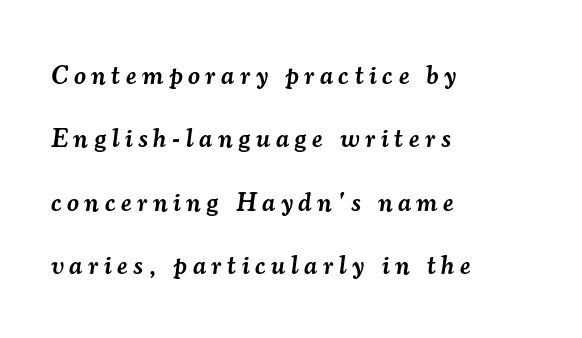
{"italic": "yes", "lean": "right", "slant_degrees": 7, "bold": "semi", "underline": "no", "align": "left", "line_spacing": "loose", "line_spacing_ratio": 2.44, "letter_spacing": "wide", "letter_spacing_em": 0.22, "glyph_px": 26}
